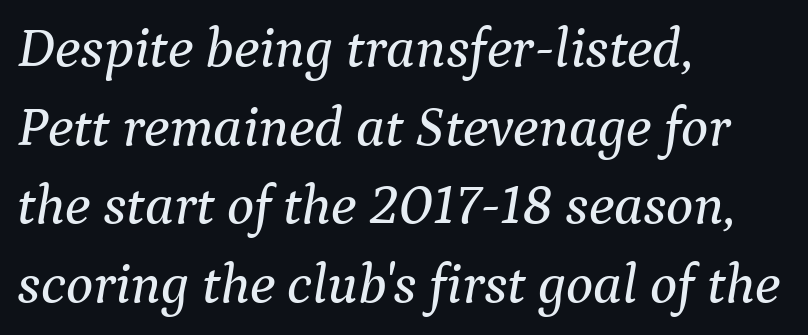
Has an underline been added? It has not. Note the varied advance widths — an 'i' is clearly narrower than an 'm'. Characters are canted at an angle relative to the baseline's perpendicular. Does the type have serifs? Yes, each stem ends in a small foot. Notice how the passage keeps a crisp vertical edge on the left only. The block of text has a typical density, with ordinary space between rows.
